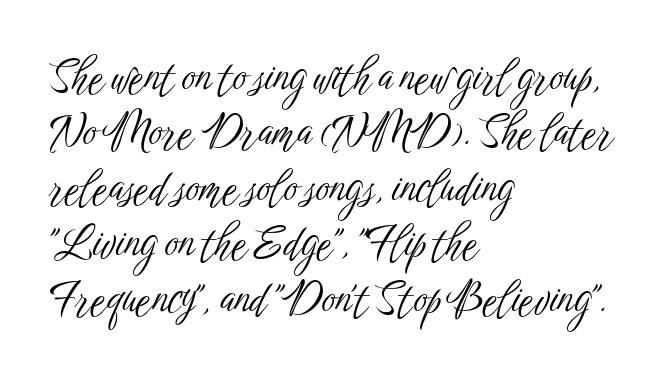
This is not heavy type; no bold has been used. The space between consecutive lines is moderate. In terms of letterspacing, this is plain default setting.
